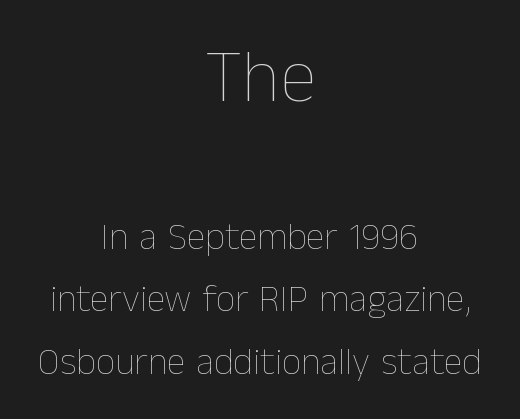
{"italic": "no", "bold": "no", "weight": "thin", "width": "normal", "stroke_contrast": "low", "x_height": "medium", "monospaced": "no", "underline": "no", "align": "center", "line_spacing": "normal", "line_spacing_ratio": 1.65, "letter_spacing": "normal", "letter_spacing_em": 0.0, "larger_block": "first", "size_ratio": 1.97, "glyph_px": 75}
